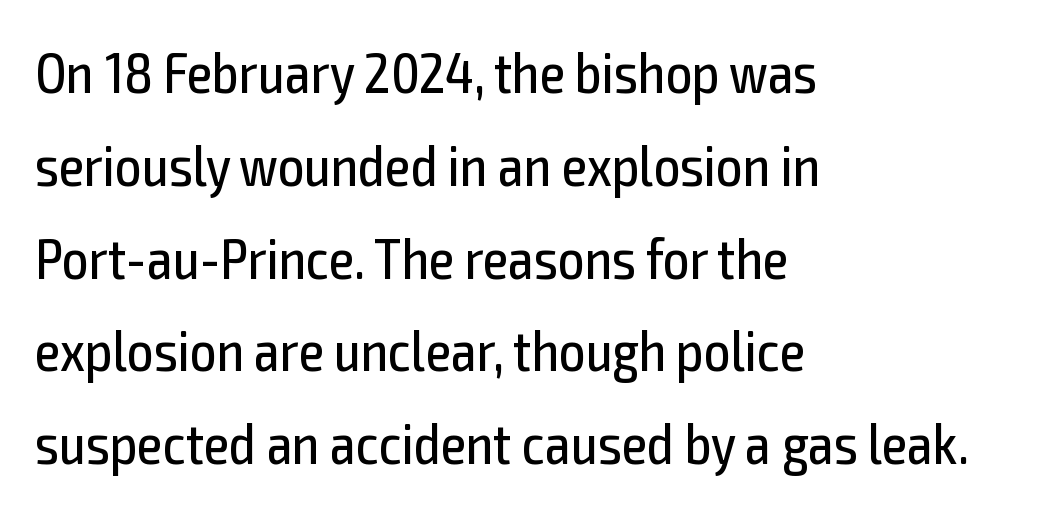
The image shows 58 px regular-weight, condensed sans-serif type, upright; set left-aligned, normal line spacing (1.6x), normal letter spacing, not underlined; a medium x-height.
